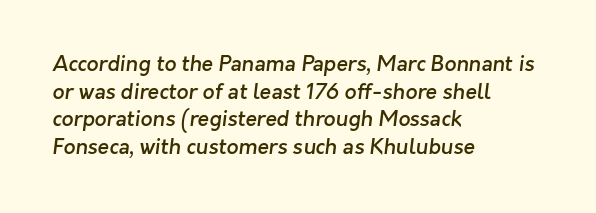
The gap between lines stays unmarked. What's the leading like? Ordinary, nothing unusual. Each glyph is drawn with semibold strokes, heavier than normal yet not fully bold. In CSS terms this would be text-align: left. Characters follow at the spacing the type designer built in.
